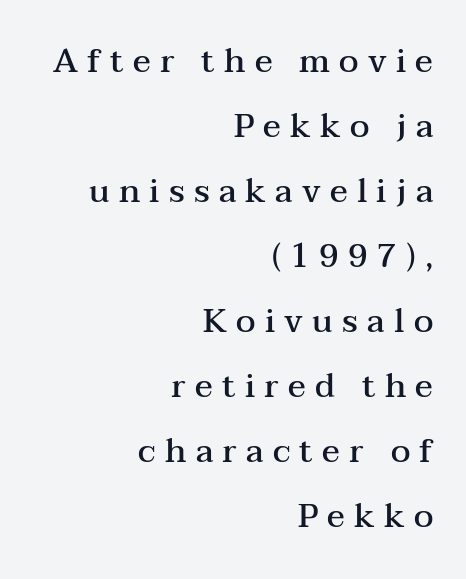
Vertical spacing — loose. You could not count columns in this text — the font is proportionally spaced. Quick note: not italic, upright. The letters are semibold — heavier than regular but short of a full bold. Descenders hang freely into open space.
